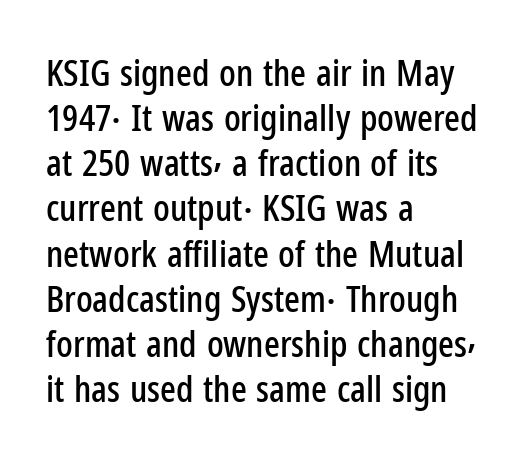
{"serif": "no", "italic": "no", "width": "condensed", "stroke_contrast": "low", "x_height": "medium", "monospaced": "no", "underline": "no", "align": "left", "line_spacing_ratio": 1.22, "letter_spacing": "normal", "letter_spacing_em": 0.0, "glyph_px": 37}
